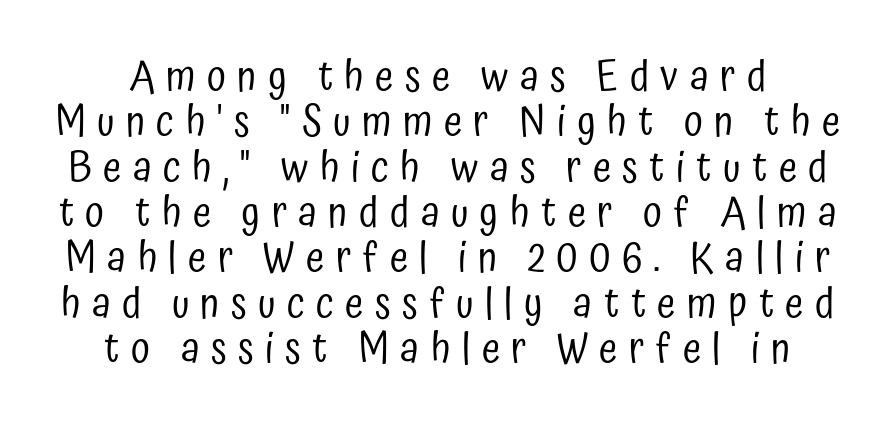
The image shows 42 px regular-weight, condensed sans-serif type, upright; set centered, tight line spacing (1.08x), unusually wide letter spacing (+0.27 em), not underlined; low stroke contrast and a medium x-height.
